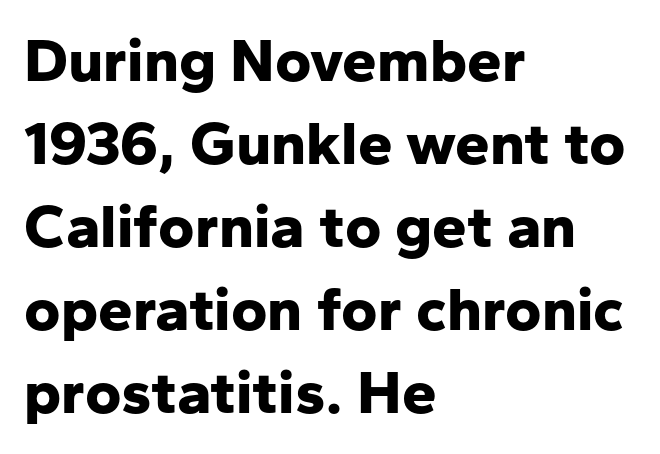
{"serif": "no", "italic": "no", "bold": "yes", "weight": "bold", "width": "normal", "stroke_contrast": "low", "x_height": "medium", "monospaced": "no", "underline": "no", "align": "left", "line_spacing": "normal", "line_spacing_ratio": 1.34, "letter_spacing": "normal", "letter_spacing_em": 0.0, "glyph_px": 62}
